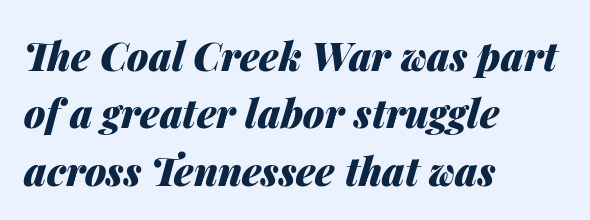
The image shows 39 px heavy type, italic (leaning right); set left-aligned, normal line spacing (1.47x), normal letter spacing, not underlined; medium stroke contrast and a medium x-height.
